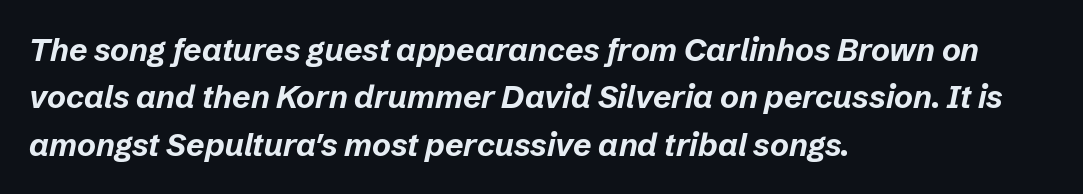
The image shows 32 px bold type, italic (leaning right); set left-aligned, normal line spacing (1.48x), normal letter spacing, not underlined; low stroke contrast and a medium x-height.
